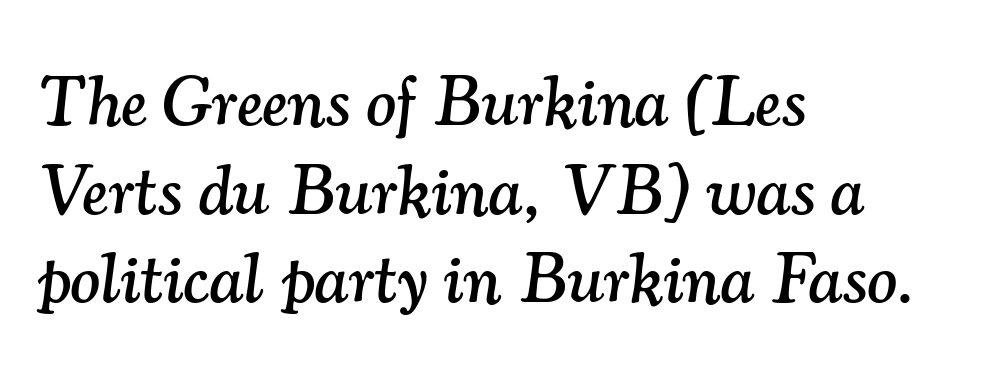
The image shows 71 px serif type, italic (leaning right); set left-aligned, normal line spacing (1.25x), normal letter spacing, not underlined; medium stroke contrast and a small x-height.
